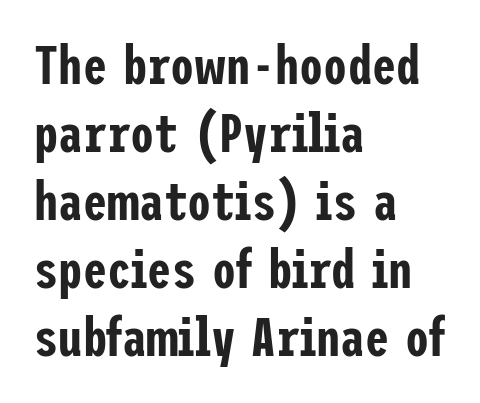
Regarding leading, the lines here are spaced in the standard way. The area under the type is left untouched. This is sans-serif lettering, the kind often seen on screens and signage. Ordinary non-slanted type is in use. Observe the ordinary spacing: letters are neighbours, not strangers.
